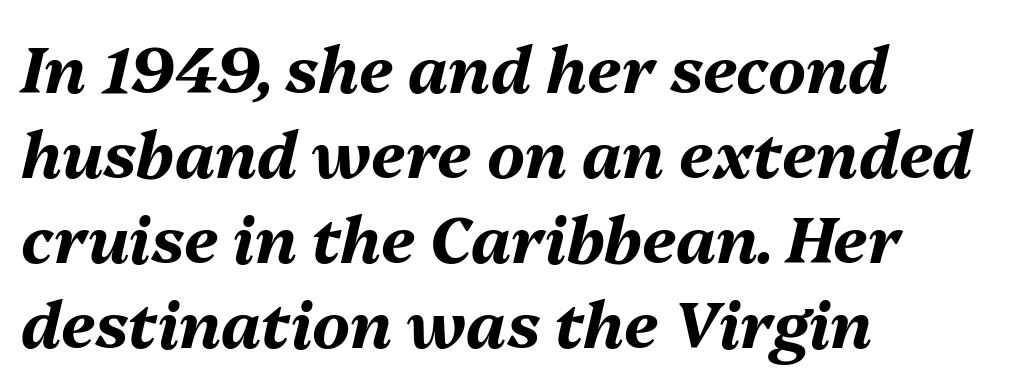
{"italic": "yes", "lean": "right", "slant_degrees": 13, "bold": "yes", "weight": "bold", "width": "normal", "stroke_contrast": "medium", "x_height": "medium", "monospaced": "no", "underline": "no", "align": "left", "line_spacing": "normal", "line_spacing_ratio": 1.33, "letter_spacing": "normal", "letter_spacing_em": 0.0, "glyph_px": 64}
